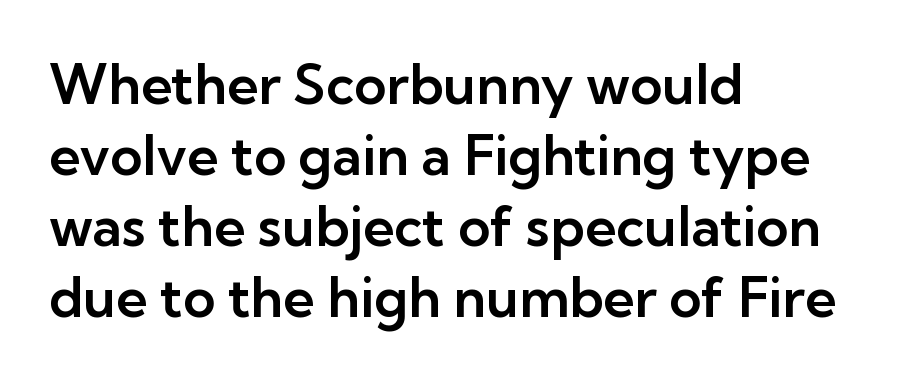
{"serif": "no", "italic": "no", "width": "normal", "stroke_contrast": "low", "x_height": "medium", "monospaced": "no", "underline": "no", "align": "left", "line_spacing": "normal", "line_spacing_ratio": 1.29, "letter_spacing": "normal", "letter_spacing_em": 0.0, "glyph_px": 55}
